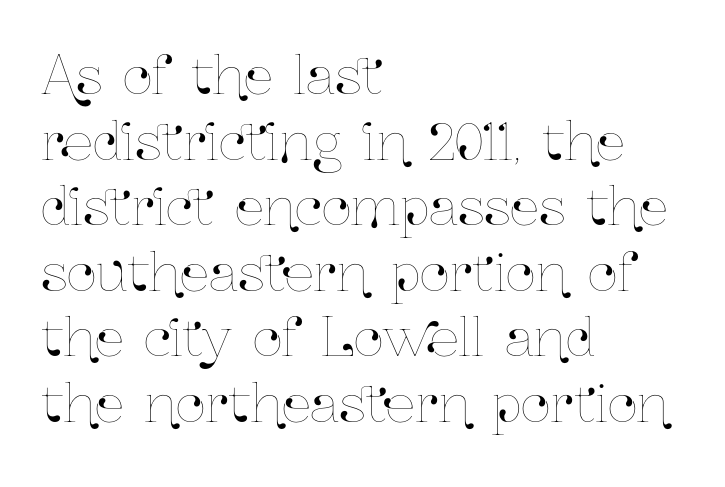
The image shows 52 px condensed type, upright; set left-aligned, normal line spacing (1.26x), normal letter spacing, not underlined; low stroke contrast and a medium x-height.
